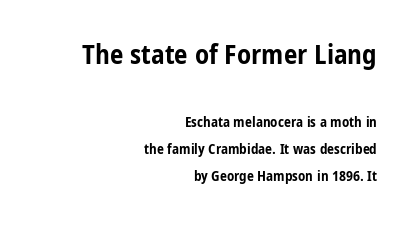
You could fit nearly another row in the gap between these rows. The letters in the upper block stand taller than those in the block below. Strong, thick strokes mark this as bold type. Unmarked baselines from the first word to the last. Caption: standard tracking, unaltered. Horizontal alignment here is rightward, an uncommon choice for prose.
